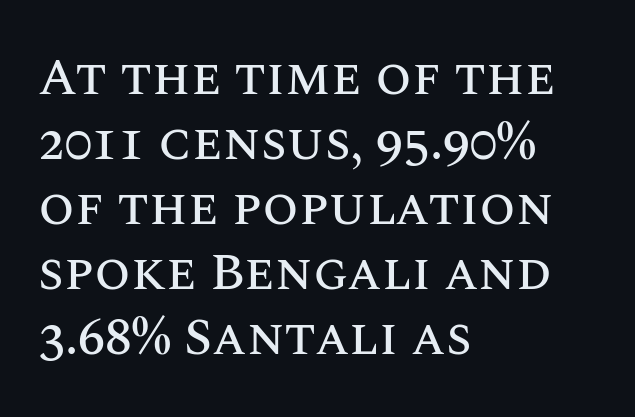
Q: Is the text italic (slanted)? A: No, it is upright.
Q: Is the text underlined? A: No.
Q: How is the paragraph aligned? A: Left-aligned.
Q: Is the spacing between letters normal or unusually wide? A: Normal.
Q: Is the spacing between lines tight, normal or loose? A: Normal.
Q: Width (condensed, normal, or wide)? A: Normal.
Q: Stroke contrast? A: Medium.
Q: x-height? A: Large.
Q: Monospaced? A: No.
